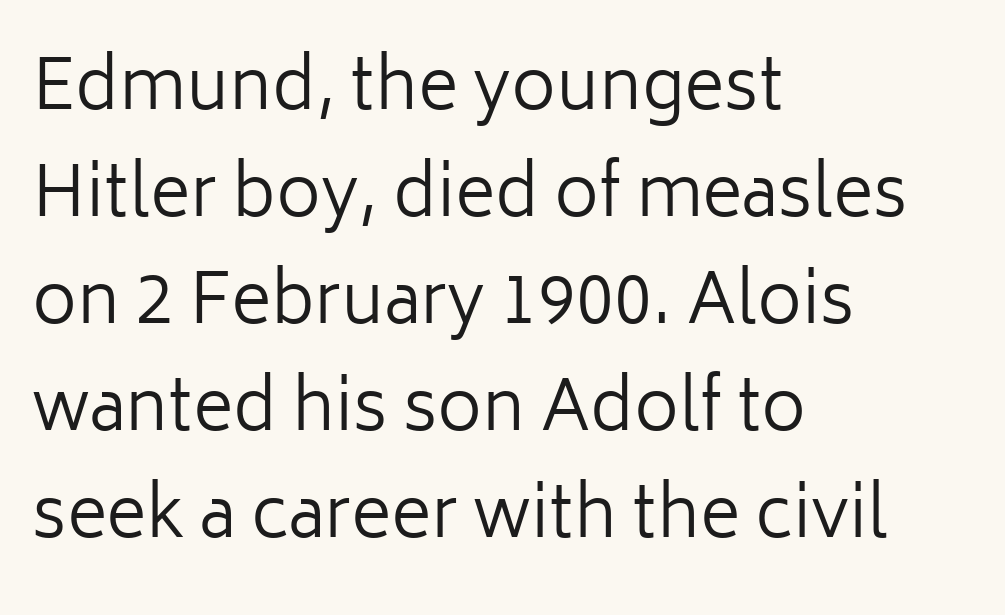
{"serif": "no", "italic": "no", "bold": "no", "weight": "regular", "width": "normal", "stroke_contrast": "low", "x_height": "medium", "monospaced": "no", "underline": "no", "align": "left", "line_spacing": "normal", "line_spacing_ratio": 1.55, "letter_spacing": "normal", "letter_spacing_em": 0.0, "glyph_px": 69}
